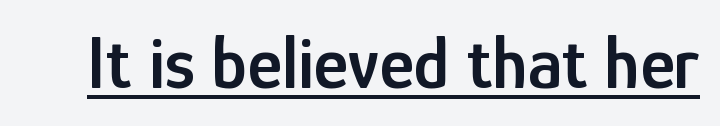
Q: Is the text bold? A: Semi-bold.
Q: Is the text italic (slanted)? A: No, it is upright.
Q: Is the typeface a serif or a sans-serif typeface? A: Sans-serif.
Q: Is the text underlined? A: Yes.
Q: Is the spacing between letters normal or unusually wide? A: Normal.
Q: Width (condensed, normal, or wide)? A: Condensed.
Q: Stroke contrast? A: Low.
Q: x-height? A: Medium.
Q: Monospaced? A: No.
